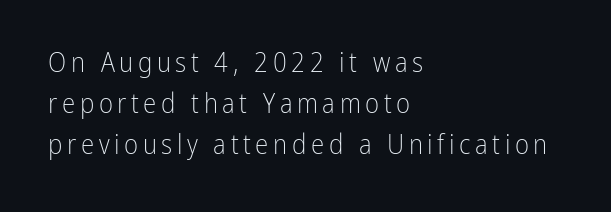
Caption: multi-line text, flush left, ragged right. The block of text has a typical density, with ordinary space between rows. Quick note: not italic, upright. Think standard paragraph weight, or any step lighter than that. The words here are not underlined.
